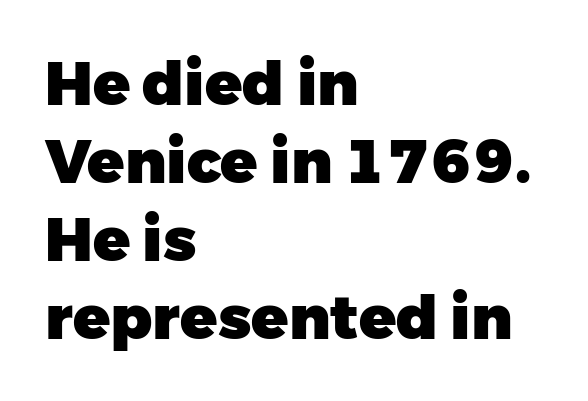
{"serif": "no", "italic": "no", "bold": "yes", "weight": "heavy", "width": "normal", "stroke_contrast": "low", "x_height": "medium", "monospaced": "no", "underline": "no", "align": "left", "line_spacing": "normal", "line_spacing_ratio": 1.28, "letter_spacing": "normal", "letter_spacing_em": 0.0, "glyph_px": 61}
